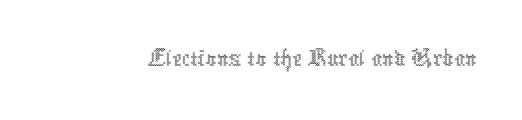
The image shows 54 px thin, condensed type, upright; set normal letter spacing, not underlined; a medium x-height.
